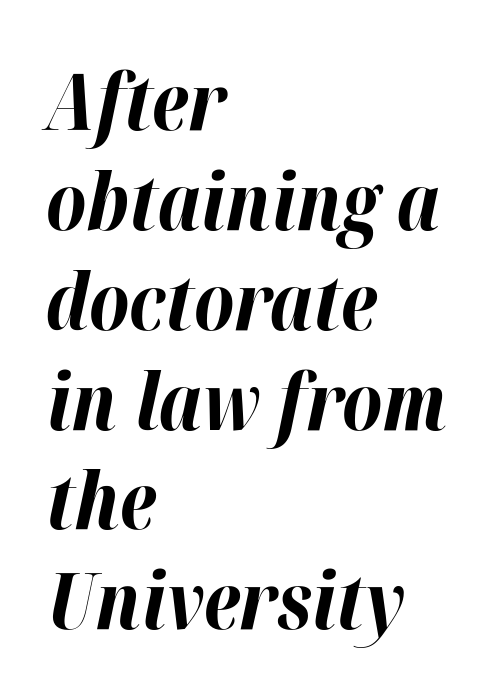
Type without underlining. If you measured baseline to baseline, you'd find a middling distance. The typography opts for an oblique posture over an upright one. Varying glyph widths throughout — classic text-font behaviour. These lines stack with their left ends in a neat column. These lines keep a tight, regular rhythm from letter to letter.
